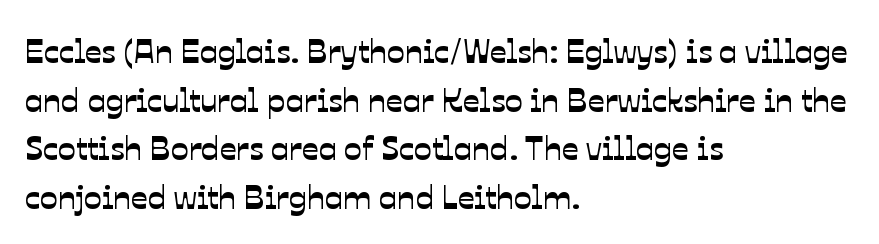
A normal amount of white space separates one row of letters from the next. The text was rendered using a sans face with plain stroke endings. The space directly below the letters is spotless. The rendering keeps characters at their native spacing. Typeset ragged right — the left edge is the straight one.
